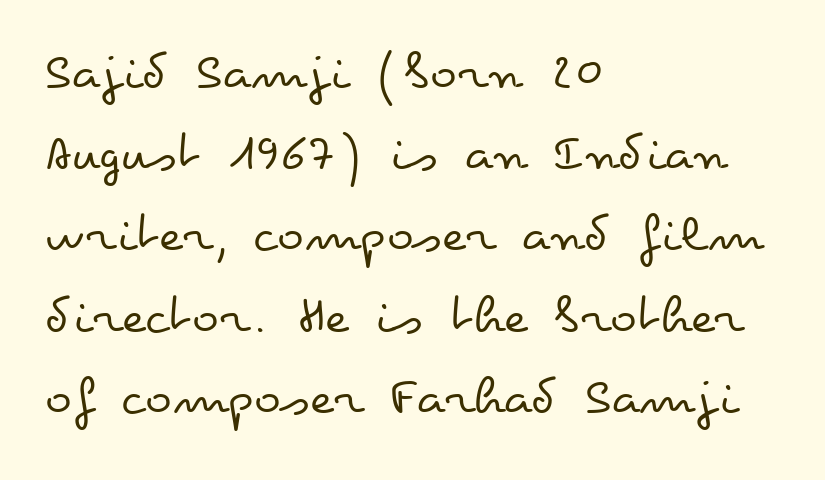
Q: Is the text bold? A: No.
Q: Is the text italic (slanted)? A: No, it is upright.
Q: Is the text underlined? A: No.
Q: How is the paragraph aligned? A: Left-aligned.
Q: Is the spacing between letters normal or unusually wide? A: Normal.
Q: Is the spacing between lines tight, normal or loose? A: Normal.
Q: Width (condensed, normal, or wide)? A: Wide.
Q: Stroke contrast? A: Low.
Q: x-height? A: Small.
Q: Monospaced? A: No.
